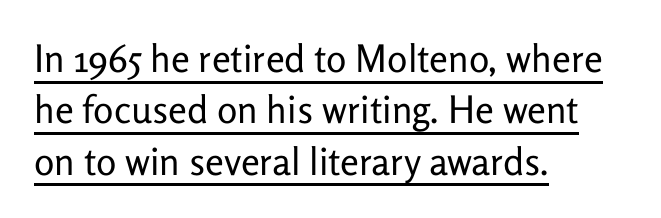
Q: Is the text bold? A: No.
Q: Is the text italic (slanted)? A: No, it is upright.
Q: Is the typeface a serif or a sans-serif typeface? A: Sans-serif.
Q: Is the text underlined? A: Yes.
Q: How is the paragraph aligned? A: Left-aligned.
Q: Is the spacing between letters normal or unusually wide? A: Normal.
Q: Is the spacing between lines tight, normal or loose? A: Normal.
Q: Width (condensed, normal, or wide)? A: Normal.
Q: Stroke contrast? A: Low.
Q: x-height? A: Medium.
Q: Monospaced? A: No.
